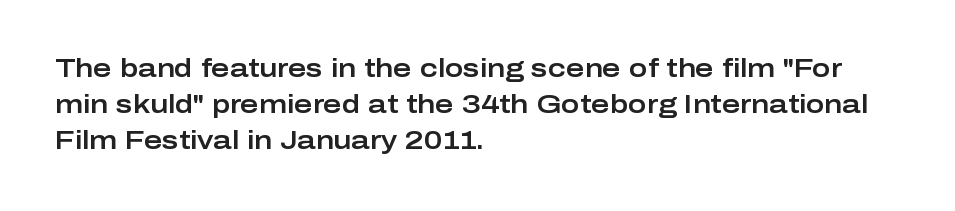
{"italic": "no", "underline": "no", "align": "left", "line_spacing": "normal", "line_spacing_ratio": 1.45, "letter_spacing": "normal", "letter_spacing_em": 0.0, "glyph_px": 25}
